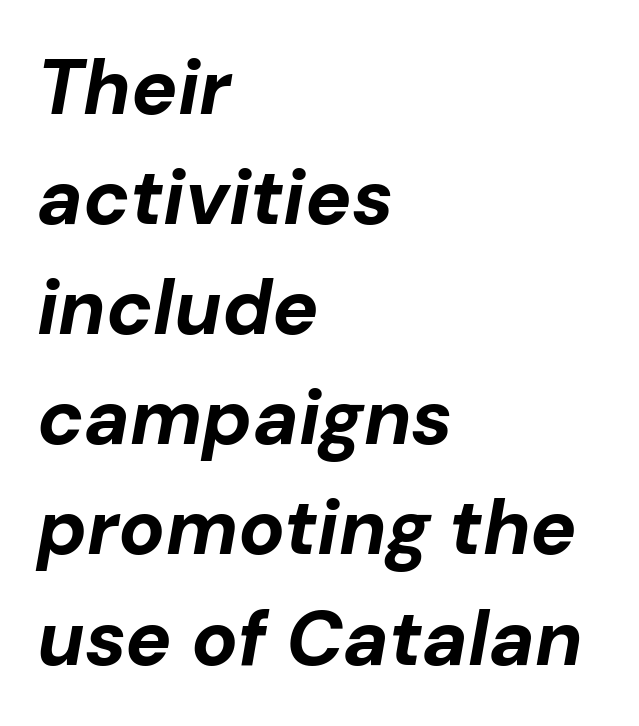
The image shows 77 px bold type, italic (leaning right); set left-aligned, normal line spacing (1.43x), normal letter spacing, not underlined; low stroke contrast and a medium x-height.
